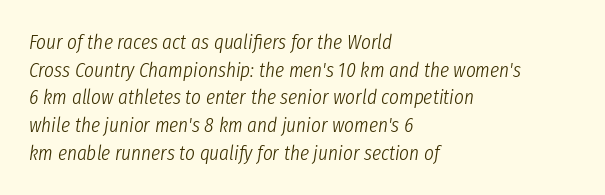
The image shows 21 px text type, italic (leaning right); set left-aligned, normal line spacing (1.32x), normal letter spacing, not underlined.
